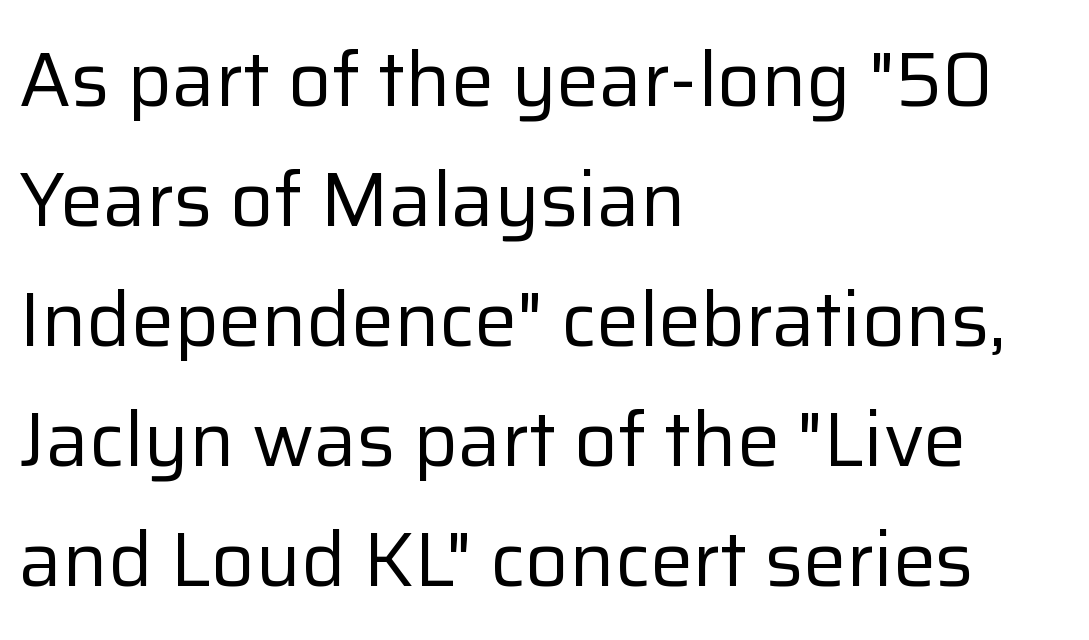
Q: Is the text bold? A: No.
Q: Is the text italic (slanted)? A: No, it is upright.
Q: Is the typeface a serif or a sans-serif typeface? A: Sans-serif.
Q: Is the text underlined? A: No.
Q: How is the paragraph aligned? A: Left-aligned.
Q: Is the spacing between letters normal or unusually wide? A: Normal.
Q: Is the spacing between lines tight, normal or loose? A: Normal.
Q: Width (condensed, normal, or wide)? A: Normal.
Q: Stroke contrast? A: Low.
Q: x-height? A: Medium.
Q: Monospaced? A: No.
